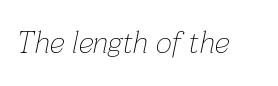
{"italic": "yes", "lean": "right", "slant_degrees": 12, "bold": "no", "weight": "thin", "width": "normal", "stroke_contrast": "low", "x_height": "medium", "monospaced": "no", "underline": "no", "letter_spacing": "normal", "letter_spacing_em": 0.0, "glyph_px": 31}
